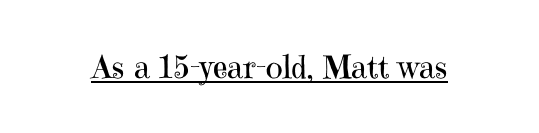
The image shows 32 px regular-weight serif type, upright; set normal letter spacing, underlined; high stroke contrast and a medium x-height.
